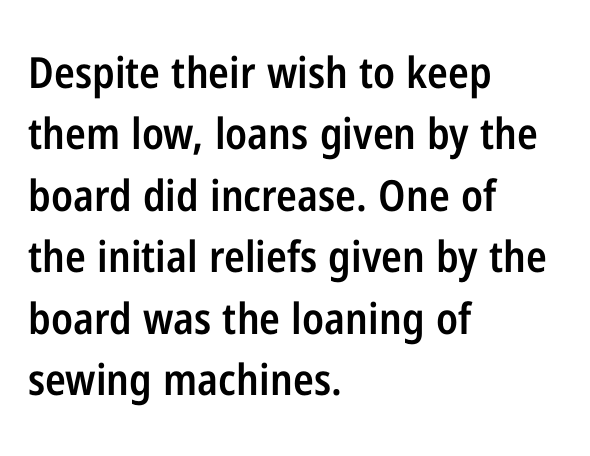
{"serif": "no", "italic": "no", "bold": "semi", "weight": "semibold", "width": "condensed", "stroke_contrast": "low", "x_height": "medium", "monospaced": "no", "underline": "no", "align": "left", "line_spacing": "normal", "line_spacing_ratio": 1.43, "letter_spacing": "normal", "letter_spacing_em": 0.0, "glyph_px": 43}
